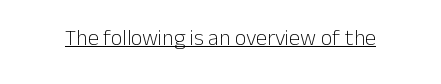
Q: Is the text bold? A: No.
Q: Is the text italic (slanted)? A: No, it is upright.
Q: Is the text underlined? A: Yes.
Q: Is the spacing between letters normal or unusually wide? A: Normal.
